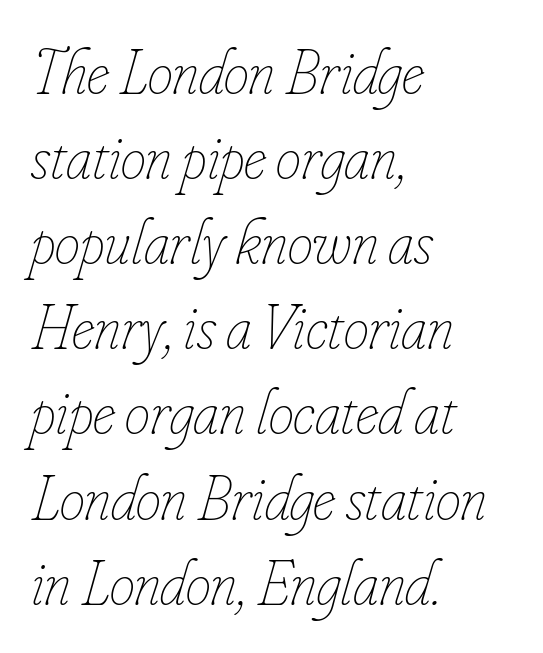
The image shows 64 px thin, condensed type, italic (leaning right); set left-aligned, normal line spacing (1.33x), normal letter spacing, not underlined; low stroke contrast and a small x-height.
